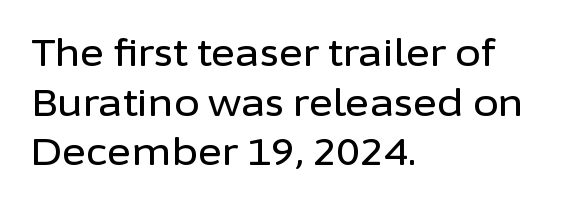
The image shows 37 px sans-serif type, upright; set left-aligned, normal line spacing (1.34x), normal letter spacing, not underlined; low stroke contrast and a medium x-height.
